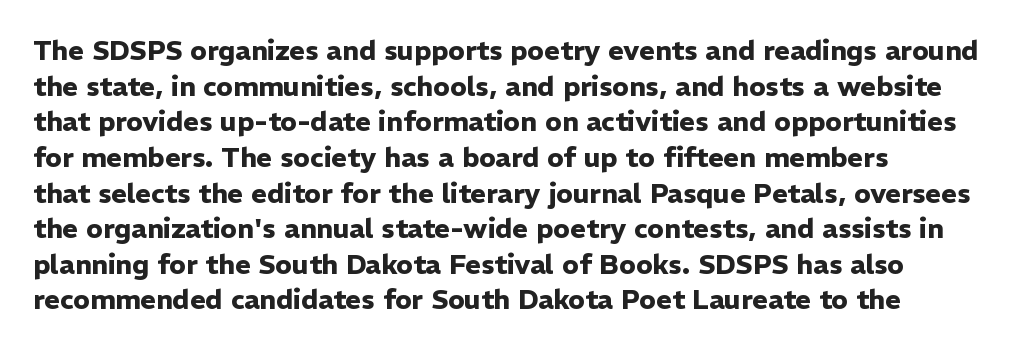
{"italic": "no", "bold": "yes", "underline": "no", "align": "left", "line_spacing": "normal", "line_spacing_ratio": 1.32, "letter_spacing": "normal", "letter_spacing_em": 0.0, "glyph_px": 27}
